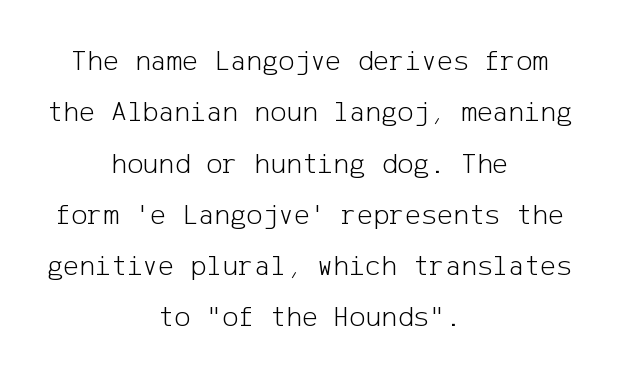
{"serif": "no", "italic": "no", "bold": "no", "weight": "light", "width": "normal", "stroke_contrast": "low", "x_height": "medium", "underline": "no", "align": "center", "line_spacing_ratio": 1.71, "letter_spacing": "normal", "letter_spacing_em": 0.0, "glyph_px": 30}
